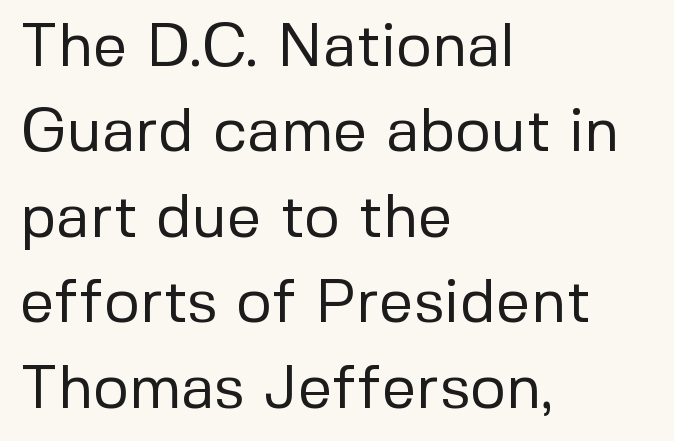
Q: Is the text bold? A: No.
Q: Is the text italic (slanted)? A: No, it is upright.
Q: Is the typeface a serif or a sans-serif typeface? A: Sans-serif.
Q: Is the text underlined? A: No.
Q: How is the paragraph aligned? A: Left-aligned.
Q: Is the spacing between letters normal or unusually wide? A: Normal.
Q: Is the spacing between lines tight, normal or loose? A: Normal.
Q: Width (condensed, normal, or wide)? A: Normal.
Q: Stroke contrast? A: Low.
Q: x-height? A: Medium.
Q: Monospaced? A: No.
